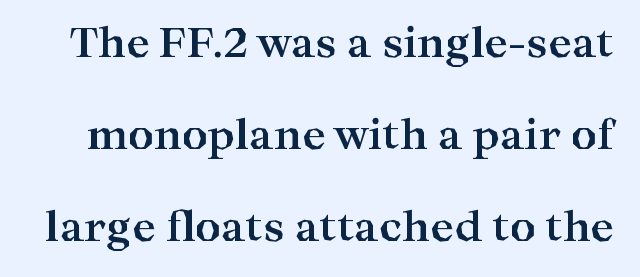
{"serif": "yes", "italic": "no", "bold": "yes", "weight": "bold", "width": "wide", "stroke_contrast": "high", "x_height": "medium", "monospaced": "no", "underline": "no", "line_spacing": "loose", "line_spacing_ratio": 2.3, "letter_spacing": "normal", "letter_spacing_em": 0.0, "glyph_px": 40}
